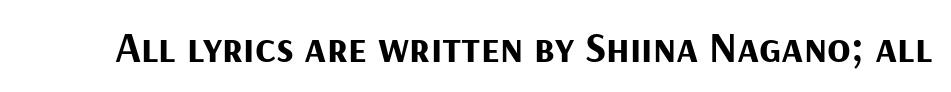
{"serif": "no", "italic": "no", "bold": "yes", "weight": "bold", "width": "normal", "stroke_contrast": "medium", "x_height": "medium", "monospaced": "no", "underline": "no", "letter_spacing": "normal", "letter_spacing_em": 0.0, "glyph_px": 43}
